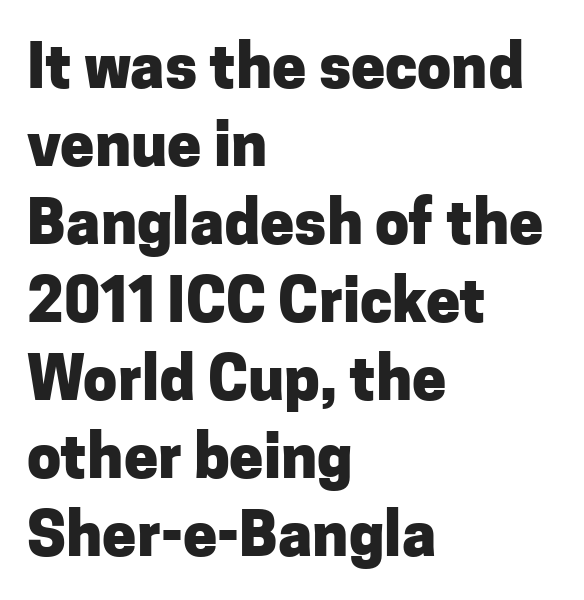
Q: Is the text bold? A: Yes.
Q: Is the text italic (slanted)? A: No, it is upright.
Q: Is the typeface a serif or a sans-serif typeface? A: Sans-serif.
Q: Is the text underlined? A: No.
Q: How is the paragraph aligned? A: Left-aligned.
Q: Is the spacing between letters normal or unusually wide? A: Normal.
Q: Is the spacing between lines tight, normal or loose? A: Normal.
Q: Width (condensed, normal, or wide)? A: Normal.
Q: Stroke contrast? A: Low.
Q: x-height? A: Medium.
Q: Monospaced? A: No.
